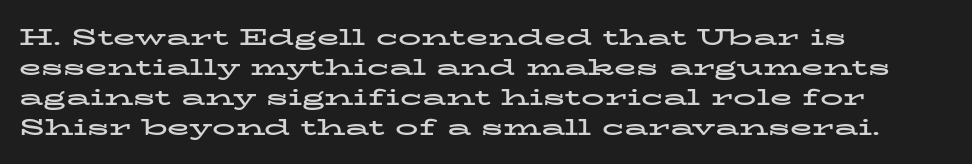
{"italic": "no", "bold": "yes", "underline": "no", "align": "left", "line_spacing": "normal", "line_spacing_ratio": 1.3, "letter_spacing": "normal", "letter_spacing_em": 0.0, "glyph_px": 23}
